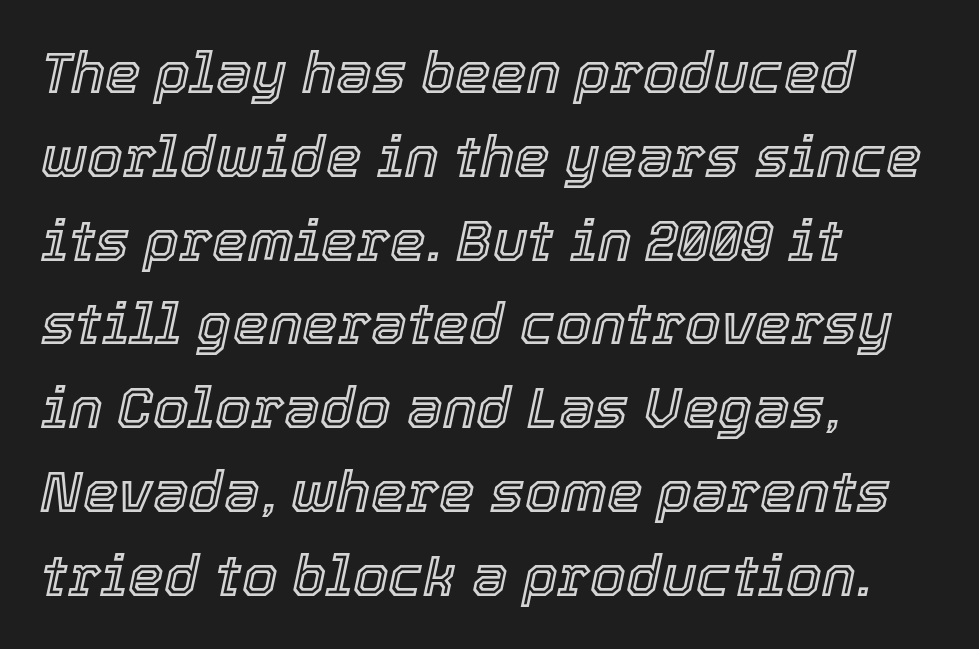
Q: Is the text italic (slanted)? A: Yes, it leans right by about 12 degrees.
Q: Is the text underlined? A: No.
Q: How is the paragraph aligned? A: Left-aligned.
Q: Is the spacing between letters normal or unusually wide? A: Normal.
Q: Is the spacing between lines tight, normal or loose? A: Normal.
Q: Width (condensed, normal, or wide)? A: Normal.
Q: x-height? A: Medium.
Q: Monospaced? A: No.
